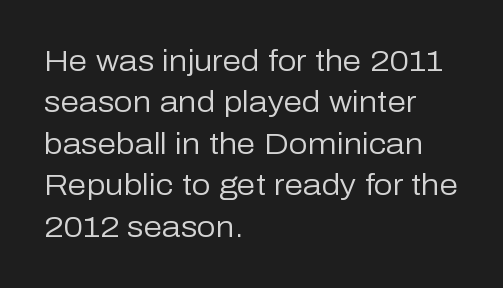
Q: Is the text bold? A: No.
Q: Is the text italic (slanted)? A: No, it is upright.
Q: Is the typeface a serif or a sans-serif typeface? A: Sans-serif.
Q: Is the text underlined? A: No.
Q: How is the paragraph aligned? A: Left-aligned.
Q: Is the spacing between letters normal or unusually wide? A: Normal.
Q: Is the spacing between lines tight, normal or loose? A: Normal.
Q: Width (condensed, normal, or wide)? A: Normal.
Q: Stroke contrast? A: Low.
Q: x-height? A: Medium.
Q: Monospaced? A: No.
